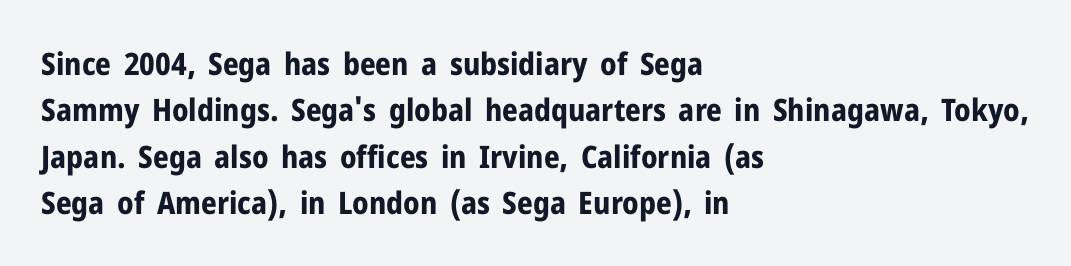
The image shows 31 px bold sans-serif type, upright; set left-aligned, normal line spacing (1.5x), normal letter spacing, not underlined; low stroke contrast and a medium x-height.
